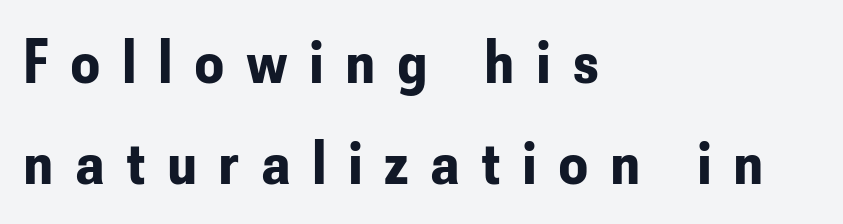
The font's upright variant was chosen for this text. Teacher's note: observe the even left margin — that is flush-left alignment. Here the designer chose a conventional face with non-uniform glyph widths. Here the glyphs are tracked loosely, breaking word shapes into spaced letters. The typeface chosen for these lines omits serifs. The letters are bold, with thick, heavy strokes.
